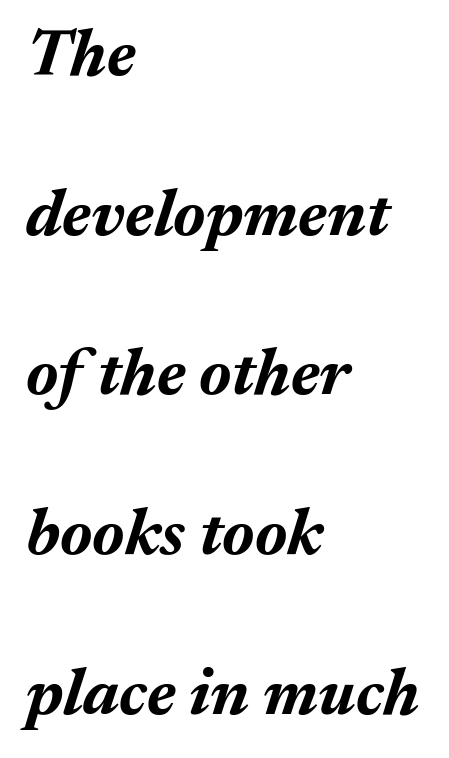
Q: Is the text bold? A: Yes.
Q: Is the text italic (slanted)? A: Yes, it leans right by about 17 degrees.
Q: Is the text underlined? A: No.
Q: How is the paragraph aligned? A: Left-aligned.
Q: Is the spacing between letters normal or unusually wide? A: Normal.
Q: Is the spacing between lines tight, normal or loose? A: Loose.
Q: Width (condensed, normal, or wide)? A: Normal.
Q: Stroke contrast? A: Medium.
Q: x-height? A: Medium.
Q: Monospaced? A: No.
